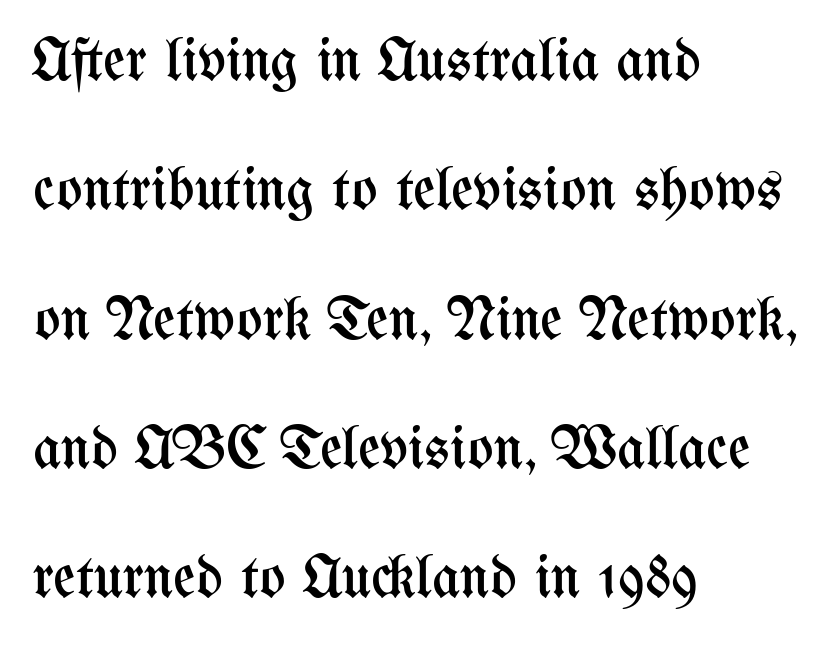
Q: Is the text bold? A: No.
Q: Is the text italic (slanted)? A: No, it is upright.
Q: Is the text underlined? A: No.
Q: How is the paragraph aligned? A: Left-aligned.
Q: Is the spacing between letters normal or unusually wide? A: Normal.
Q: Is the spacing between lines tight, normal or loose? A: Loose.
Q: Width (condensed, normal, or wide)? A: Condensed.
Q: Stroke contrast? A: Medium.
Q: x-height? A: Medium.
Q: Monospaced? A: No.
